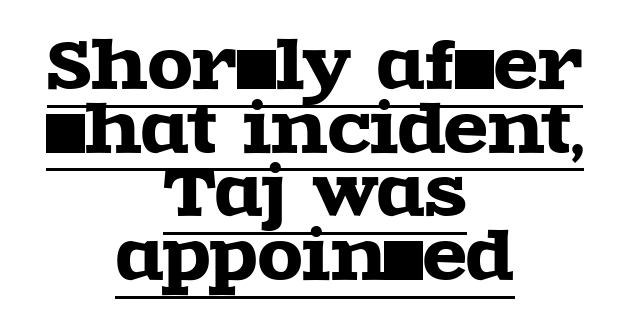
Q: Is the text italic (slanted)? A: No, it is upright.
Q: Is the typeface a serif or a sans-serif typeface? A: Serif.
Q: Is the text underlined? A: Yes.
Q: How is the paragraph aligned? A: Centered.
Q: Is the spacing between letters normal or unusually wide? A: Normal.
Q: Is the spacing between lines tight, normal or loose? A: Tight.
Q: Width (condensed, normal, or wide)? A: Wide.
Q: x-height? A: Large.
Q: Monospaced? A: No.
